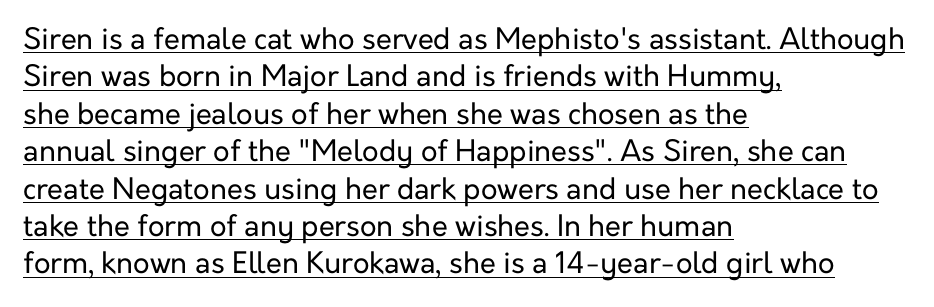
The image shows 29 px regular-weight sans-serif type, upright; set left-aligned, normal line spacing (1.29x), normal letter spacing, underlined; low stroke contrast and a medium x-height.
